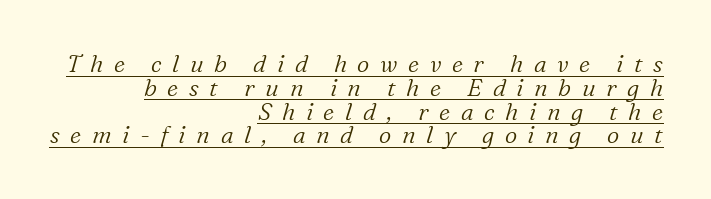
{"italic": "yes", "lean": "right", "slant_degrees": 16, "bold": "no", "underline": "yes", "align": "right", "line_spacing": "tight", "line_spacing_ratio": 0.99, "letter_spacing": "wide", "letter_spacing_em": 0.44, "glyph_px": 24}
